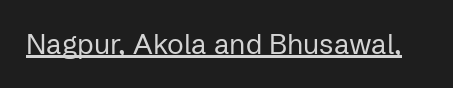
The rendering keeps characters at their native spacing. Is the stroke heavy? The answer is a plain regular-or-lighter. Ascenders rise straight up at ninety degrees. Honestly, the underline is the first thing you notice here.
